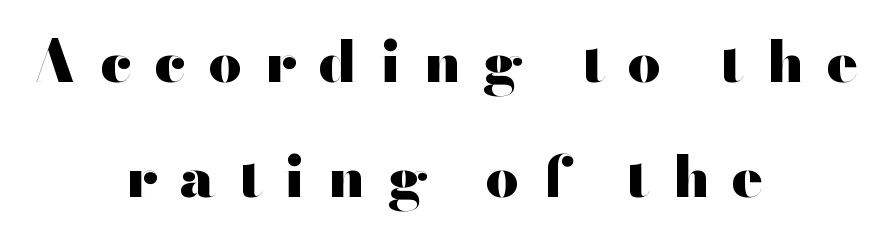
Q: Is the text bold? A: Yes.
Q: Is the text italic (slanted)? A: No, it is upright.
Q: Is the typeface a serif or a sans-serif typeface? A: Sans-serif.
Q: Is the text underlined? A: No.
Q: How is the paragraph aligned? A: Centered.
Q: Is the spacing between letters normal or unusually wide? A: Unusually wide.
Q: Is the spacing between lines tight, normal or loose? A: Loose.
Q: Width (condensed, normal, or wide)? A: Wide.
Q: Stroke contrast? A: High.
Q: x-height? A: Small.
Q: Monospaced? A: No.
